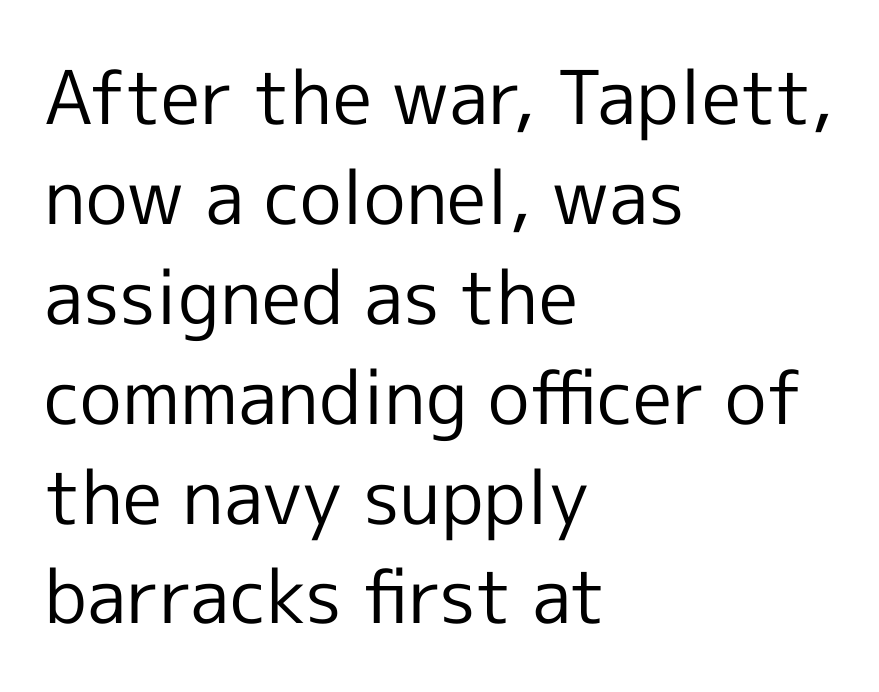
{"serif": "no", "italic": "no", "bold": "no", "weight": "regular", "width": "normal", "x_height": "medium", "monospaced": "no", "underline": "no", "align": "left", "line_spacing": "normal", "line_spacing_ratio": 1.35, "letter_spacing": "normal", "letter_spacing_em": 0.0, "glyph_px": 74}
